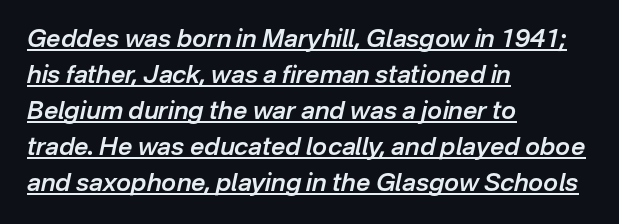
{"italic": "yes", "lean": "right", "slant_degrees": 12, "bold": "semi", "underline": "yes", "align": "left", "line_spacing": "normal", "line_spacing_ratio": 1.44, "letter_spacing": "normal", "letter_spacing_em": 0.0, "glyph_px": 25}
